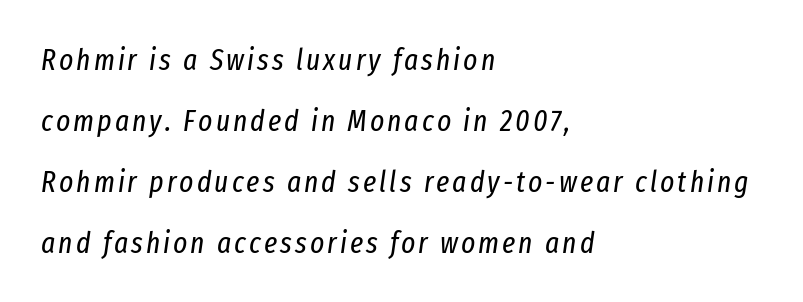
The image shows 30 px regular-weight, condensed type, italic (leaning right); set left-aligned, loose line spacing (2.03x), not underlined; low stroke contrast and a medium x-height.
